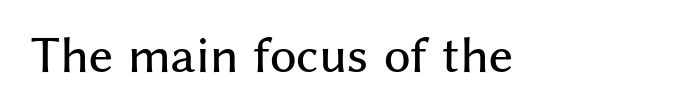
Q: Is the text italic (slanted)? A: No, it is upright.
Q: Is the typeface a serif or a sans-serif typeface? A: Sans-serif.
Q: Is the text underlined? A: No.
Q: Is the spacing between letters normal or unusually wide? A: Normal.
Q: Width (condensed, normal, or wide)? A: Normal.
Q: Stroke contrast? A: Medium.
Q: x-height? A: Medium.
Q: Monospaced? A: No.
